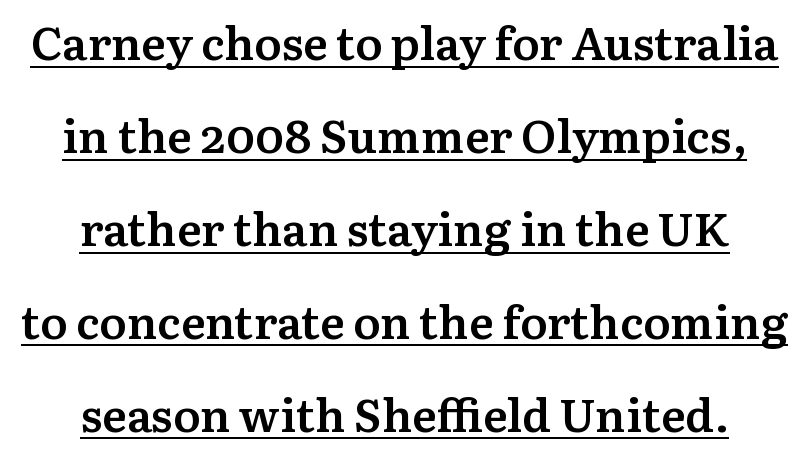
Small tapered or slab feet sit at the stroke ends, so this counts as serif. The paragraph has two soft edges and a firm central axis. The block of text is sparse from top to bottom, with ample space between rows. This sample carries an underscore along the baseline area.
